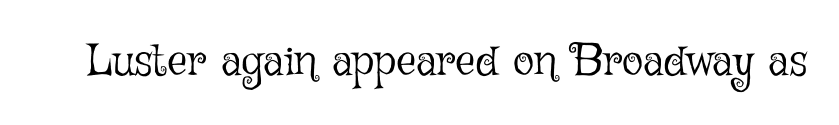
{"italic": "no", "bold": "no", "weight": "light", "width": "normal", "stroke_contrast": "low", "x_height": "medium", "monospaced": "no", "underline": "no", "letter_spacing": "normal", "letter_spacing_em": 0.0, "glyph_px": 44}
